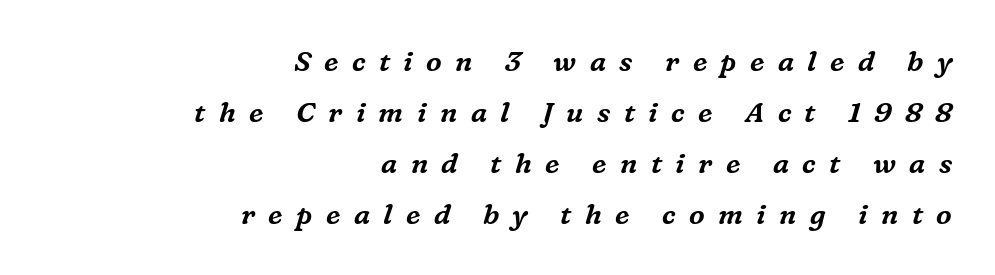
The image shows 28 px serif type, italic (leaning right); set right-aligned, line spacing 1.82x, unusually wide letter spacing (+0.48 em), not underlined; medium stroke contrast and a medium x-height.
